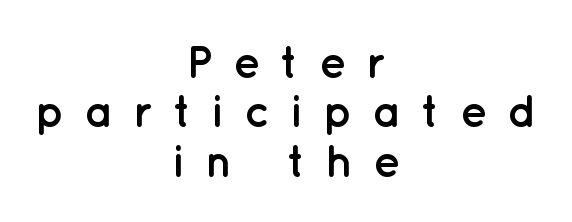
Do the characters align in a grid? No, the font is proportional. Words appear elongated and porous because spacing is wide. Just letters on the line, the space beneath them empty. Pretty heavy lettering here — definitely bold. Leading: reduced. The compositor balanced each line on the midline.
